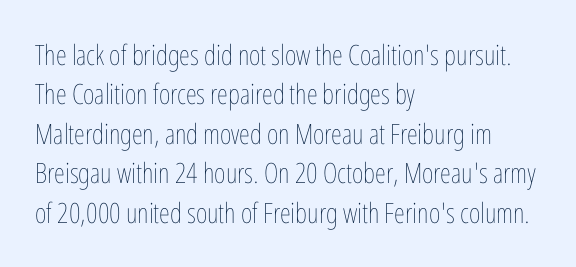
The image shows 28 px thin, condensed type, upright; set left-aligned, normal line spacing (1.41x), normal letter spacing, not underlined; low stroke contrast and a medium x-height.
